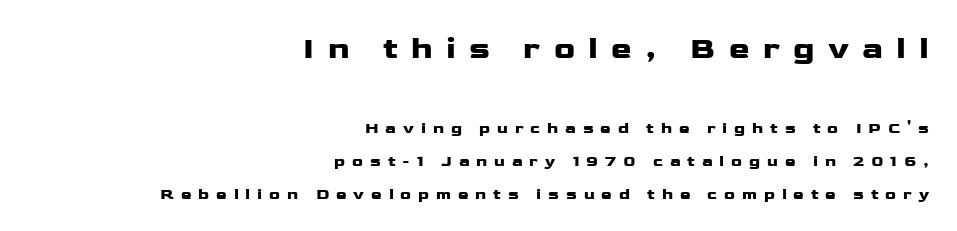
{"serif": "no", "italic": "no", "width": "wide", "stroke_contrast": "low", "x_height": "medium", "monospaced": "no", "underline": "no", "align": "right", "line_spacing": "loose", "line_spacing_ratio": 2.06, "letter_spacing": "wide", "letter_spacing_em": 0.43, "larger_block": "first", "size_ratio": 1.94, "glyph_px": 31}
